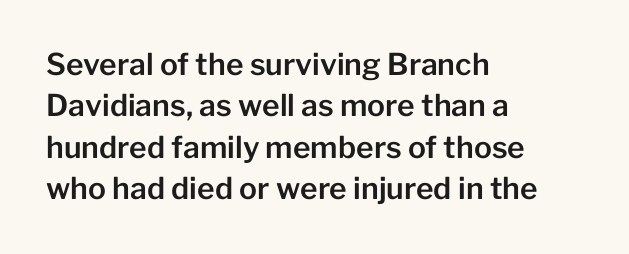
Q: Is the text italic (slanted)? A: No, it is upright.
Q: Is the typeface a serif or a sans-serif typeface? A: Sans-serif.
Q: Is the text underlined? A: No.
Q: How is the paragraph aligned? A: Left-aligned.
Q: Is the spacing between letters normal or unusually wide? A: Normal.
Q: Is the spacing between lines tight, normal or loose? A: Normal.
Q: Width (condensed, normal, or wide)? A: Normal.
Q: Stroke contrast? A: Low.
Q: x-height? A: Medium.
Q: Monospaced? A: No.
